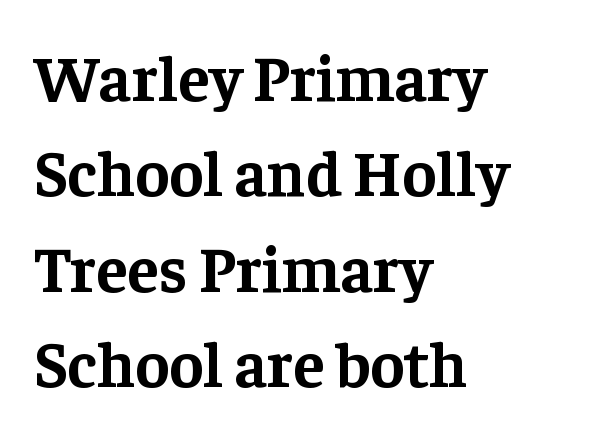
Has an underline been added? It has not. The passage shown is typeset with a serif family. The lines sit at an ordinary, default distance from one another. Character widths vary here, with narrow letters taking less room than wide ones. These words are printed bold, with thick strokes throughout.
